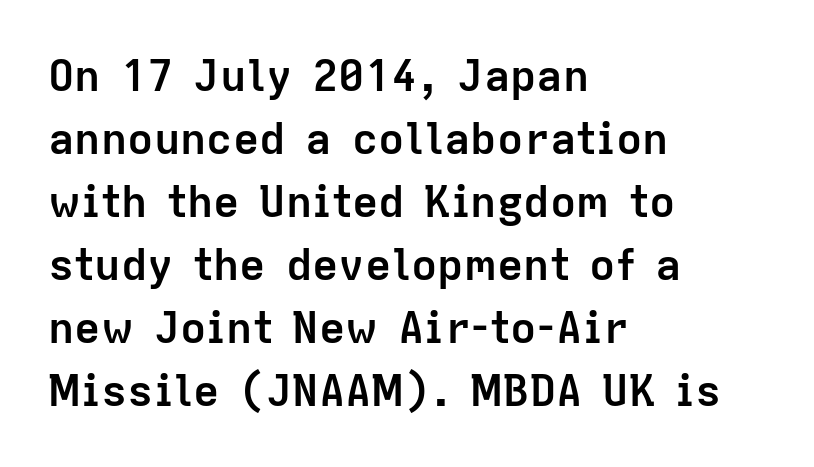
{"serif": "no", "italic": "no", "bold": "yes", "weight": "semibold", "width": "normal", "stroke_contrast": "low", "x_height": "medium", "monospaced": "no", "underline": "no", "align": "left", "line_spacing": "normal", "line_spacing_ratio": 1.43, "letter_spacing": "normal", "letter_spacing_em": 0.0, "glyph_px": 44}
